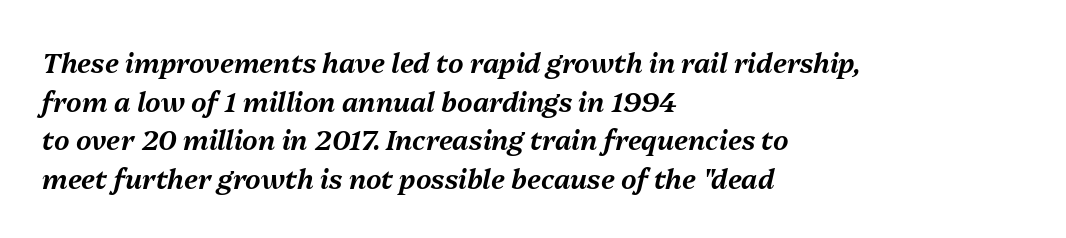
{"italic": "yes", "lean": "right", "slant_degrees": 13, "underline": "no", "align": "left", "line_spacing": "normal", "line_spacing_ratio": 1.43, "letter_spacing": "normal", "letter_spacing_em": 0.0, "glyph_px": 27}
